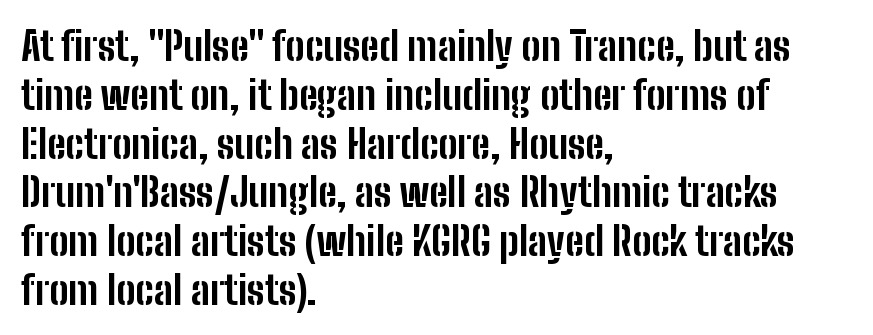
Q: Is the text bold? A: Yes.
Q: Is the text italic (slanted)? A: No, it is upright.
Q: Is the typeface a serif or a sans-serif typeface? A: Sans-serif.
Q: Is the text underlined? A: No.
Q: How is the paragraph aligned? A: Left-aligned.
Q: Is the spacing between letters normal or unusually wide? A: Normal.
Q: Width (condensed, normal, or wide)? A: Condensed.
Q: Stroke contrast? A: Low.
Q: x-height? A: Medium.
Q: Monospaced? A: No.
